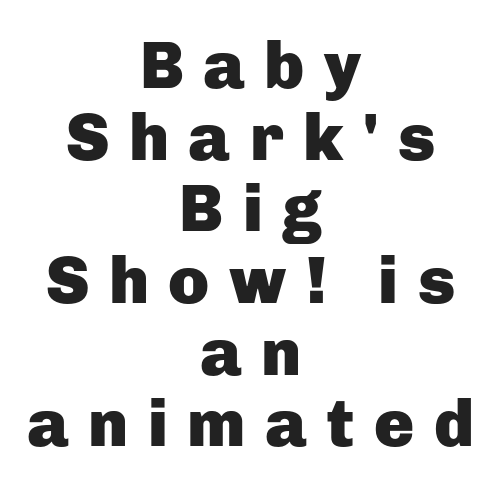
{"serif": "no", "italic": "no", "bold": "yes", "weight": "heavy", "width": "normal", "stroke_contrast": "low", "x_height": "medium", "monospaced": "no", "underline": "no", "align": "center", "line_spacing": "tight", "line_spacing_ratio": 1.07, "letter_spacing": "wide", "letter_spacing_em": 0.29, "glyph_px": 67}
